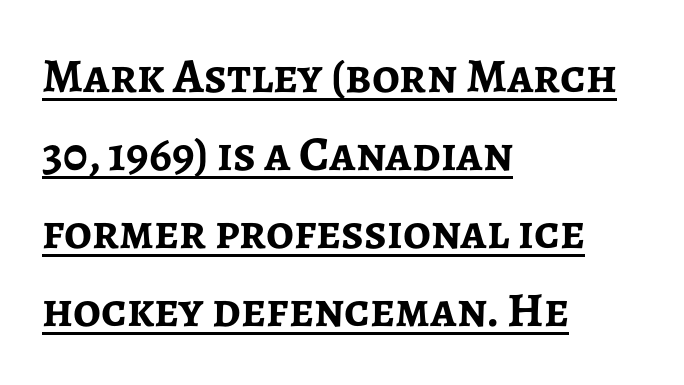
The image shows 49 px semibold sans-serif type, upright; set left-aligned, normal line spacing (1.59x), normal letter spacing, underlined; low stroke contrast and a medium x-height.
